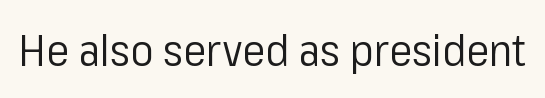
{"serif": "no", "italic": "no", "bold": "no", "weight": "regular", "width": "normal", "stroke_contrast": "low", "x_height": "medium", "monospaced": "no", "underline": "no", "letter_spacing": "normal", "letter_spacing_em": 0.0, "glyph_px": 43}
